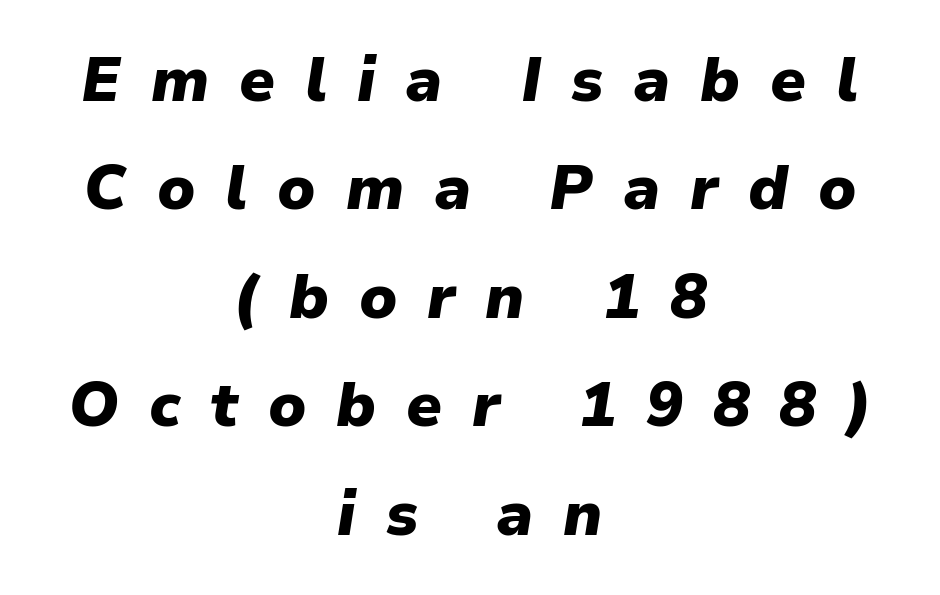
Q: Is the text bold? A: Yes.
Q: Is the text italic (slanted)? A: Yes, it leans right by about 9 degrees.
Q: Is the text underlined? A: No.
Q: How is the paragraph aligned? A: Centered.
Q: Is the spacing between letters normal or unusually wide? A: Unusually wide.
Q: Width (condensed, normal, or wide)? A: Normal.
Q: Stroke contrast? A: Low.
Q: x-height? A: Medium.
Q: Monospaced? A: No.
